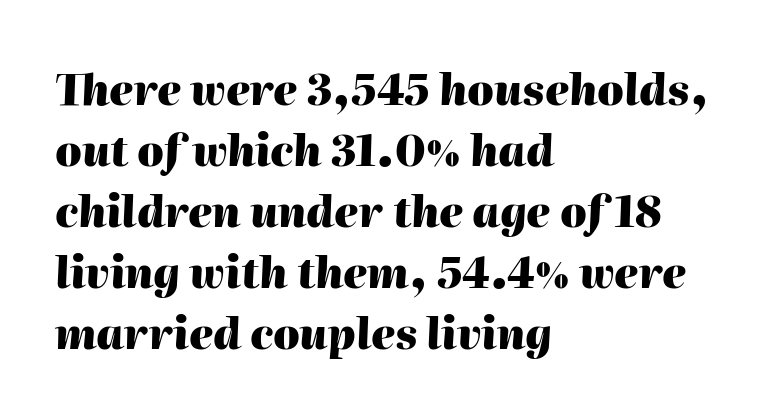
{"italic": "yes", "lean": "right", "slant_degrees": 2, "bold": "yes", "weight": "heavy", "width": "normal", "stroke_contrast": "high", "x_height": "medium", "monospaced": "no", "underline": "no", "align": "left", "line_spacing": "normal", "line_spacing_ratio": 1.45, "letter_spacing": "normal", "letter_spacing_em": 0.0, "glyph_px": 42}
